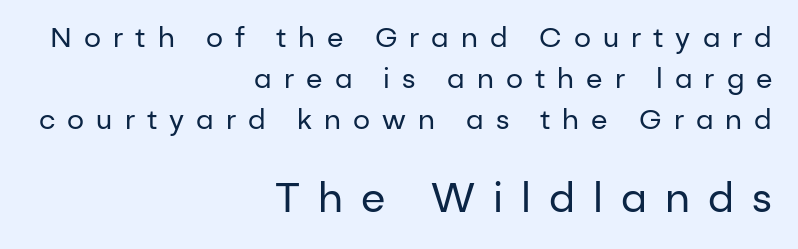
Do the characters align in a grid? No, the font is proportional. Horizontally, the lines are justified to the trailing edge only. Examine the stroke ends and you'll find no serifs. The composition opens small and finishes big. Between one letter and the next there's a generous, obvious gap.
